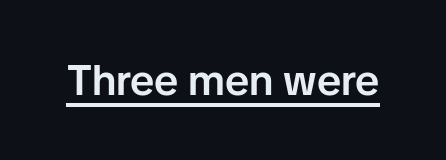
Compared with typical body copy, the letter spacing here is the same. A baseline rule has been typeset under these characters. Typesetter's note: demi weight, one step under bold. Each letter keeps its own natural width here, so spacing adapts to shape.
